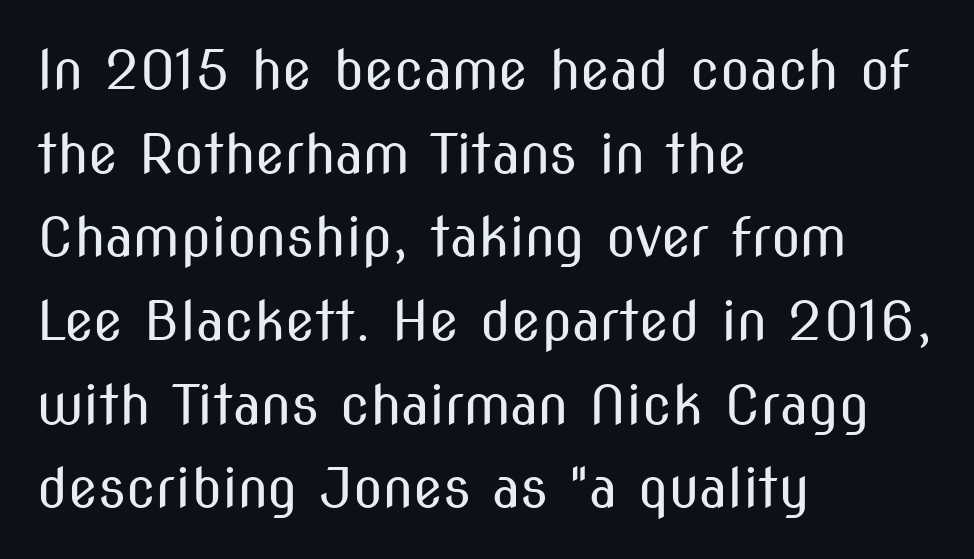
{"serif": "no", "italic": "no", "bold": "no", "weight": "regular", "width": "condensed", "stroke_contrast": "medium", "x_height": "medium", "monospaced": "no", "underline": "no", "align": "left", "line_spacing": "normal", "line_spacing_ratio": 1.55, "letter_spacing": "normal", "letter_spacing_em": 0.0, "glyph_px": 54}
